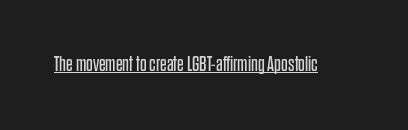
{"italic": "no", "bold": "no", "underline": "yes", "letter_spacing": "normal", "letter_spacing_em": 0.0, "glyph_px": 21}
